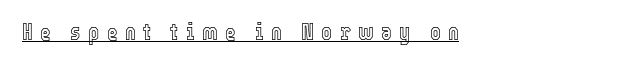
{"italic": "no", "underline": "yes", "letter_spacing": "wide", "letter_spacing_em": 0.32, "glyph_px": 23}
